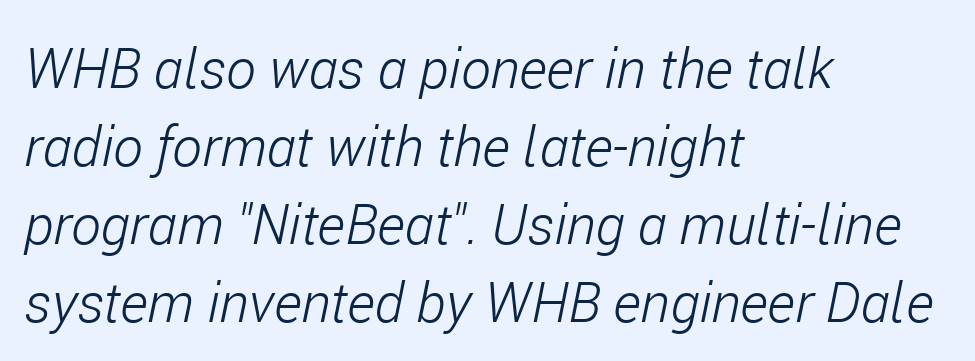
Q: Is the text bold? A: No.
Q: Is the text italic (slanted)? A: Yes, it leans right by about 11 degrees.
Q: Is the text underlined? A: No.
Q: How is the paragraph aligned? A: Left-aligned.
Q: Is the spacing between letters normal or unusually wide? A: Normal.
Q: Is the spacing between lines tight, normal or loose? A: Normal.
Q: Width (condensed, normal, or wide)? A: Condensed.
Q: Stroke contrast? A: Low.
Q: x-height? A: Medium.
Q: Monospaced? A: No.
